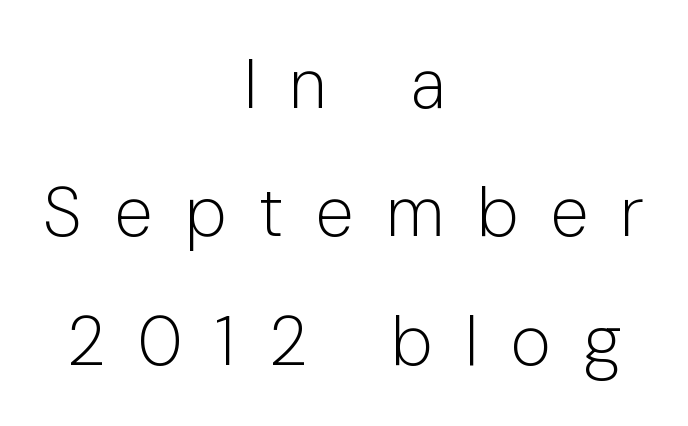
{"serif": "no", "italic": "no", "bold": "no", "weight": "light", "width": "normal", "stroke_contrast": "low", "x_height": "medium", "monospaced": "no", "underline": "no", "align": "center", "line_spacing_ratio": 1.86, "letter_spacing": "wide", "letter_spacing_em": 0.47, "glyph_px": 69}
